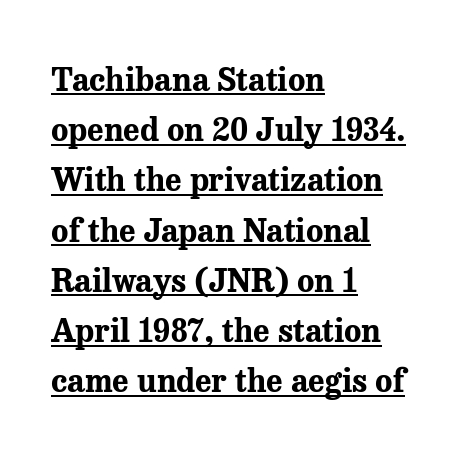
Q: Is the text bold? A: Yes.
Q: Is the text italic (slanted)? A: No, it is upright.
Q: Is the typeface a serif or a sans-serif typeface? A: Serif.
Q: Is the text underlined? A: Yes.
Q: How is the paragraph aligned? A: Left-aligned.
Q: Is the spacing between letters normal or unusually wide? A: Normal.
Q: Is the spacing between lines tight, normal or loose? A: Normal.
Q: Width (condensed, normal, or wide)? A: Normal.
Q: Stroke contrast? A: Medium.
Q: x-height? A: Medium.
Q: Monospaced? A: No.
